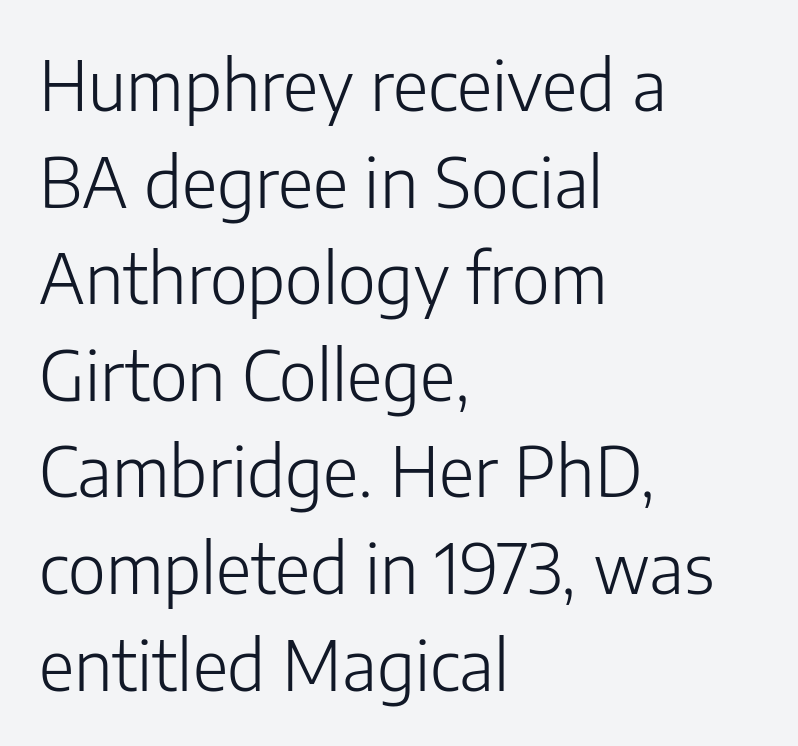
The image shows 69 px light sans-serif type, upright; set left-aligned, normal line spacing (1.4x), normal letter spacing, not underlined; low stroke contrast and a medium x-height.
